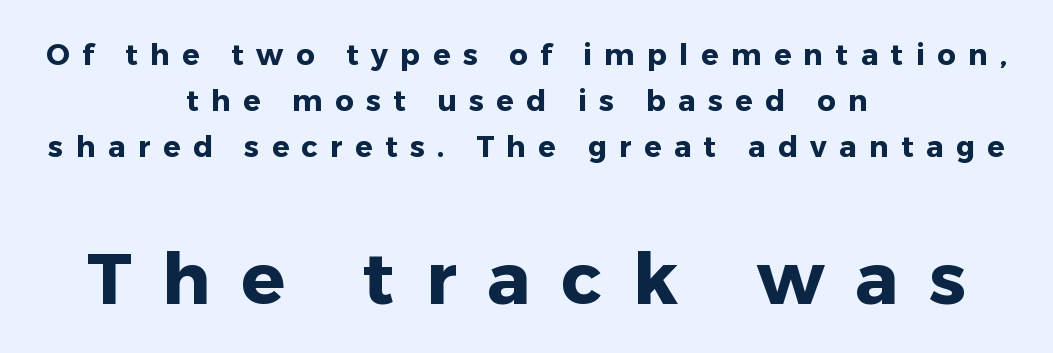
Q: Is the text bold? A: Yes.
Q: Is the text italic (slanted)? A: No, it is upright.
Q: Is the typeface a serif or a sans-serif typeface? A: Sans-serif.
Q: Is the text underlined? A: No.
Q: How is the paragraph aligned? A: Centered.
Q: Is the spacing between letters normal or unusually wide? A: Unusually wide.
Q: Is the spacing between lines tight, normal or loose? A: Normal.
Q: Which block of text is set in a larger size, the first (top) or the second (bottom)? A: The second (bottom) one.
Q: Width (condensed, normal, or wide)? A: Normal.
Q: Stroke contrast? A: Low.
Q: x-height? A: Medium.
Q: Monospaced? A: No.
